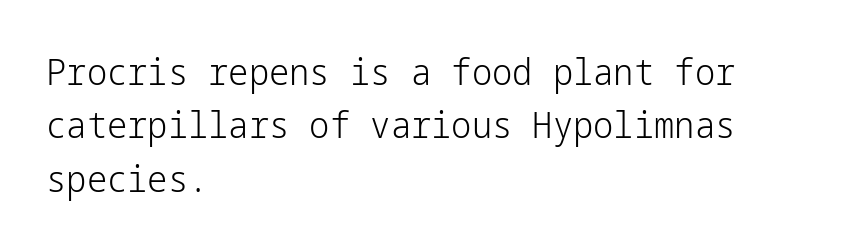
{"serif": "no", "italic": "no", "bold": "no", "weight": "light", "width": "normal", "stroke_contrast": "low", "x_height": "medium", "underline": "no", "align": "left", "line_spacing": "normal", "line_spacing_ratio": 1.48, "letter_spacing": "normal", "letter_spacing_em": 0.0, "glyph_px": 36}
